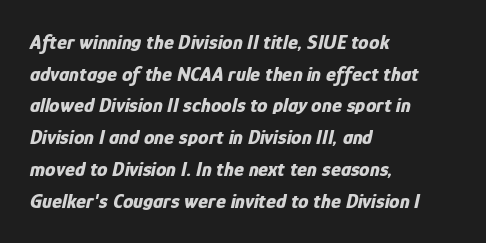
Posture: slanted. A typesetter would call this leading conventional body-copy spacing. Characters follow at the spacing the type designer built in. The face used here has the dense, thick strokes of a bold. The string is rendered with underlining switched off.
